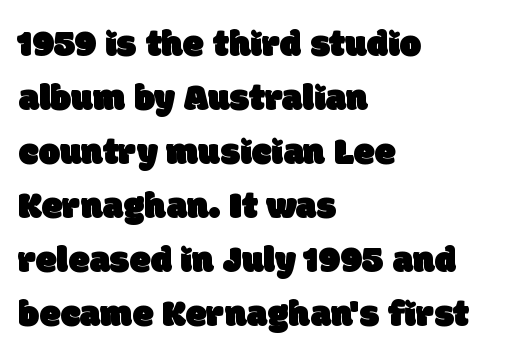
The image shows 38 px sans-serif type; set left-aligned, normal line spacing (1.42x), normal letter spacing, not underlined; low stroke contrast and a large x-height.
